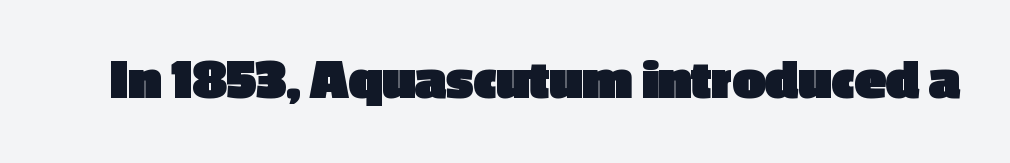
Q: Is the text bold? A: Yes.
Q: Is the text italic (slanted)? A: No, it is upright.
Q: Is the typeface a serif or a sans-serif typeface? A: Sans-serif.
Q: Is the text underlined? A: No.
Q: Is the spacing between letters normal or unusually wide? A: Normal.
Q: Width (condensed, normal, or wide)? A: Normal.
Q: x-height? A: Medium.
Q: Monospaced? A: No.
